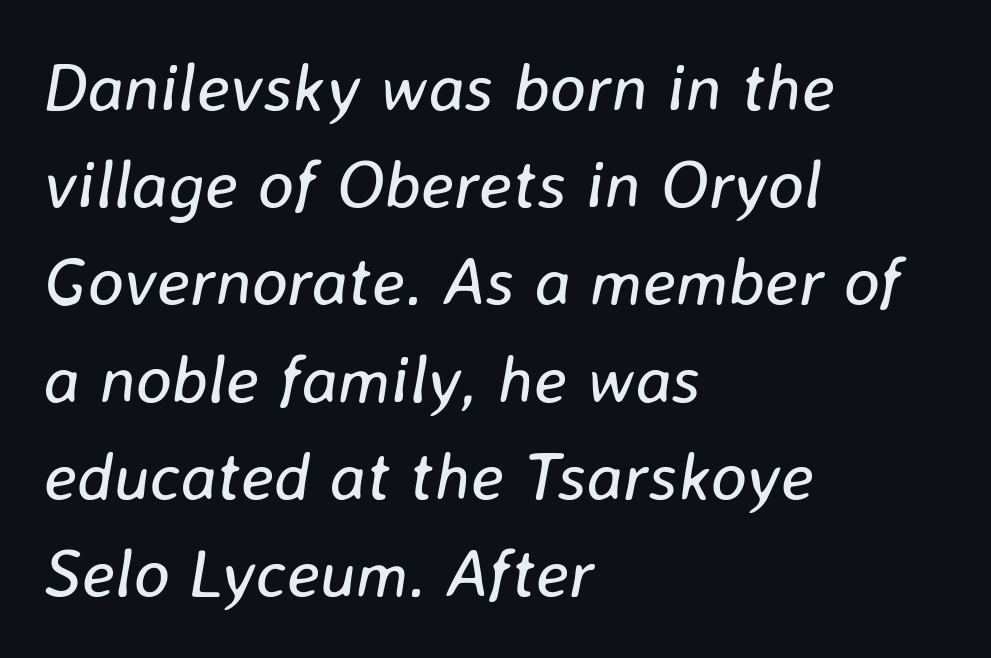
The image shows 68 px regular-weight type, italic (leaning right); set left-aligned, normal line spacing (1.43x), normal letter spacing, not underlined; low stroke contrast and a medium x-height.
